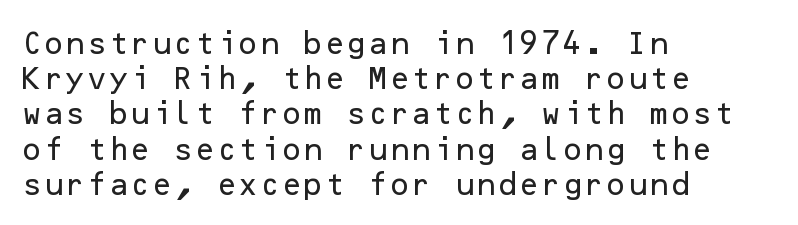
{"italic": "no", "underline": "no", "align": "left", "line_spacing": "normal", "line_spacing_ratio": 1.41, "letter_spacing": "normal", "letter_spacing_em": 0.0, "glyph_px": 25}
